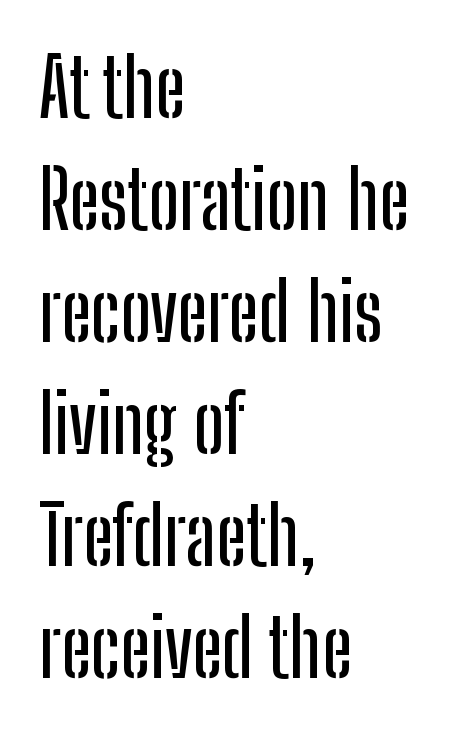
Q: Is the text italic (slanted)? A: No, it is upright.
Q: Is the typeface a serif or a sans-serif typeface? A: Sans-serif.
Q: Is the text underlined? A: No.
Q: How is the paragraph aligned? A: Left-aligned.
Q: Is the spacing between letters normal or unusually wide? A: Normal.
Q: Is the spacing between lines tight, normal or loose? A: Normal.
Q: Width (condensed, normal, or wide)? A: Condensed.
Q: Stroke contrast? A: Low.
Q: x-height? A: Medium.
Q: Monospaced? A: No.
